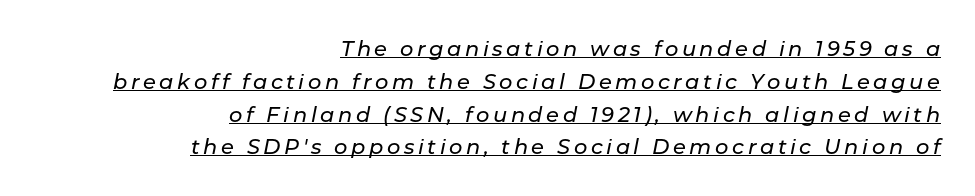
The typography opts for an oblique posture over an upright one. Has an underline been added? It has. Typeset ragged left — the right edge is the straight one. Compared with typical paragraphs, the rows here are spaced about the same.
